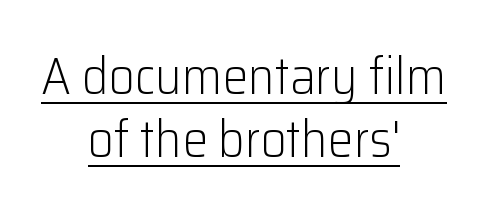
The image shows 51 px light sans-serif type, upright; set centered, line spacing 1.24x, normal letter spacing, underlined; low stroke contrast and a medium x-height.
